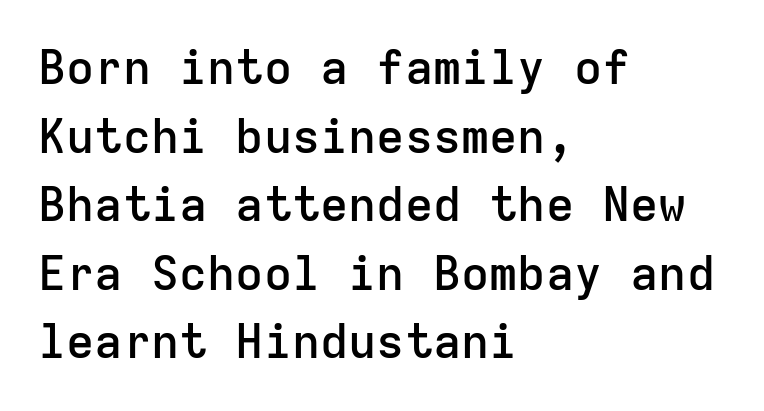
This is the in-between weight designers call semibold or demi. Beneath every word, the page is bare. The passage shown has conventional tracking throughout. Think of a typewriter: that constant character pitch is what you see here.
